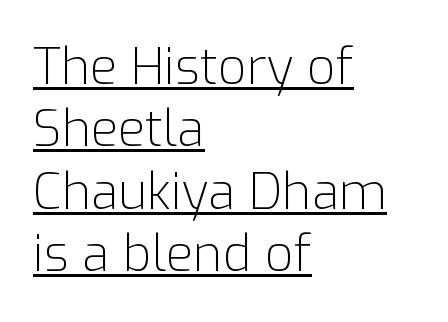
Q: Is the text bold? A: No.
Q: Is the text italic (slanted)? A: No, it is upright.
Q: Is the typeface a serif or a sans-serif typeface? A: Sans-serif.
Q: Is the text underlined? A: Yes.
Q: How is the paragraph aligned? A: Left-aligned.
Q: Is the spacing between letters normal or unusually wide? A: Normal.
Q: Is the spacing between lines tight, normal or loose? A: Normal.
Q: Width (condensed, normal, or wide)? A: Normal.
Q: Stroke contrast? A: Low.
Q: x-height? A: Medium.
Q: Monospaced? A: No.
